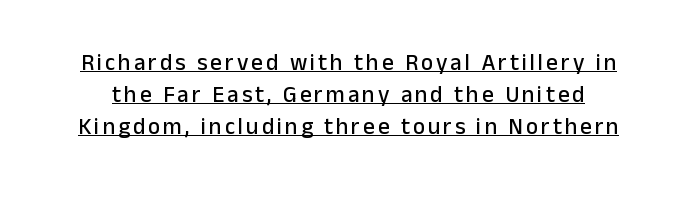
Q: Is the text italic (slanted)? A: No, it is upright.
Q: Is the text underlined? A: Yes.
Q: Is the spacing between lines tight, normal or loose? A: Normal.
